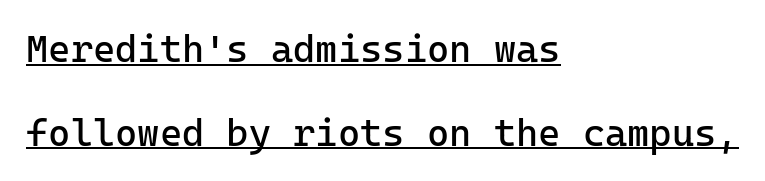
The vertical gap from one line to the next is large. A typographer would call this underscored text. Posture: vertical. Caption: face not bold, strokes unweighted.
